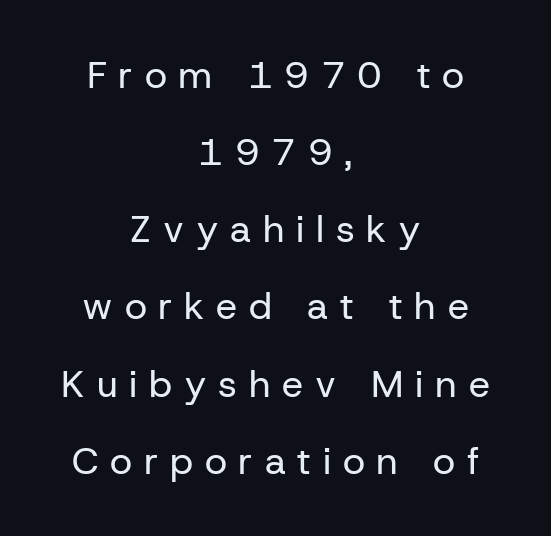
The image shows 38 px regular-weight sans-serif type, upright; set centered, loose line spacing (2.03x), unusually wide letter spacing (+0.31 em), not underlined; low stroke contrast and a medium x-height.
